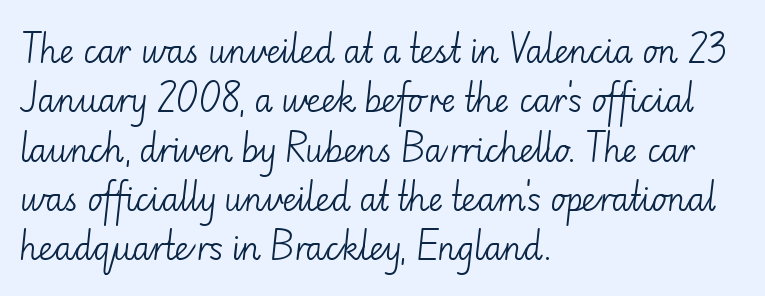
The image shows 32 px light sans-serif type; set left-aligned, normal line spacing (1.54x), normal letter spacing, not underlined; low stroke contrast and a small x-height.
